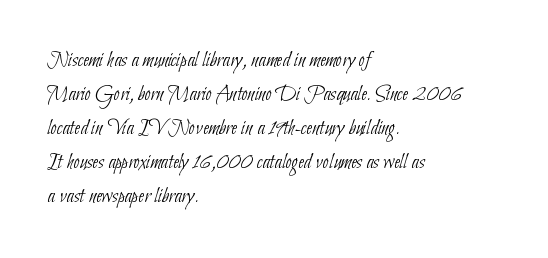
The font sits on the lighter half of the weight spectrum, regular included. Default kerning and tracking; the words read as compact shapes. The vertical gap from one line to the next is medium. Caption: multi-line text, flush left, ragged right. The glyphs are unaccompanied by any horizontal stroke below them.
